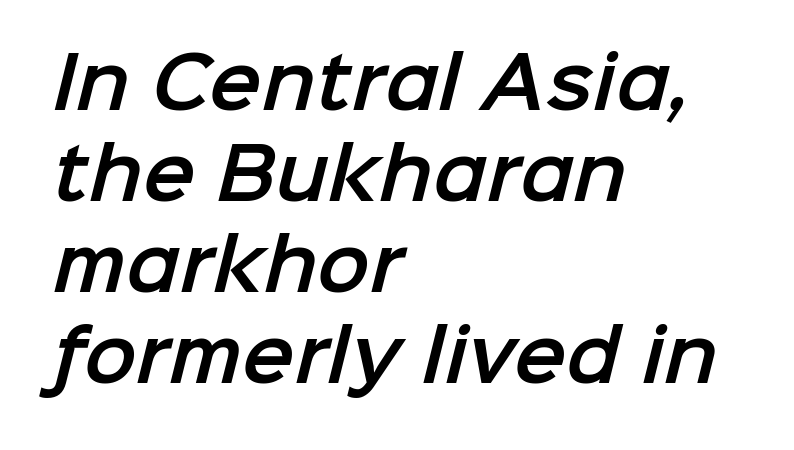
Q: Is the typeface a serif or a sans-serif typeface? A: Sans-serif.
Q: Is the text underlined? A: No.
Q: How is the paragraph aligned? A: Left-aligned.
Q: Is the spacing between letters normal or unusually wide? A: Normal.
Q: Is the spacing between lines tight, normal or loose? A: Normal.
Q: Width (condensed, normal, or wide)? A: Normal.
Q: Stroke contrast? A: Low.
Q: x-height? A: Medium.
Q: Monospaced? A: No.
